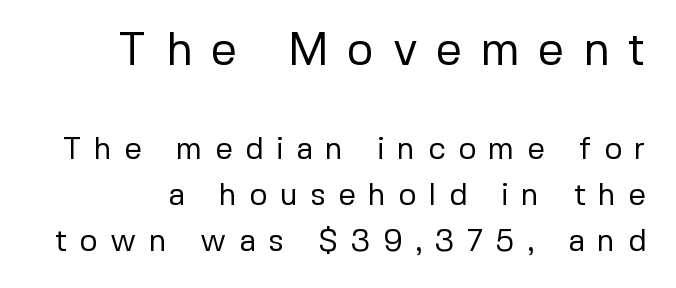
The area under the type is left untouched. Type size steps down from the first block to the second. Posture: vertical. Caption: expanded tracking, letters set apart. Quick note: interline space is typical. The letterforms sit at book weight or below.
